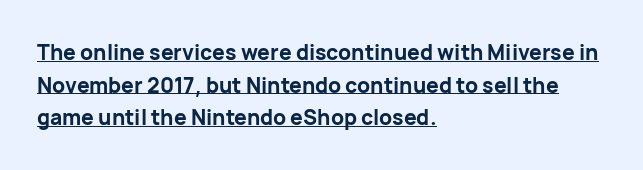
These lines keep a tight, regular rhythm from letter to letter. Typeset ragged right — the left edge is the straight one. Typesetter's note: full bold, strokes at maximum text heaviness. The letters stand upright; this is a roman face.
